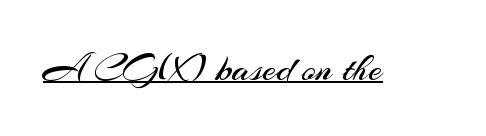
{"serif": "no", "bold": "no", "weight": "regular", "width": "normal", "stroke_contrast": "medium", "x_height": "small", "monospaced": "no", "underline": "yes", "letter_spacing": "normal", "letter_spacing_em": 0.0, "glyph_px": 39}
